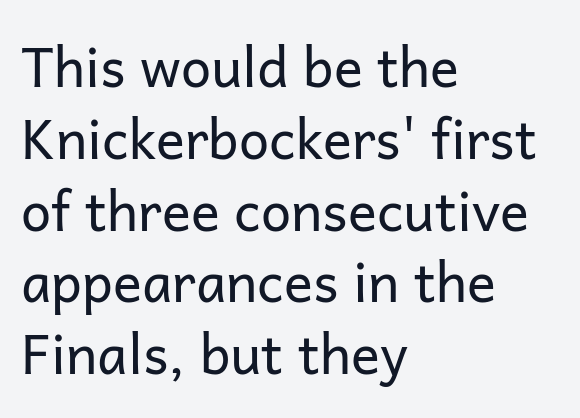
Q: Is the text bold? A: No.
Q: Is the text italic (slanted)? A: No, it is upright.
Q: Is the typeface a serif or a sans-serif typeface? A: Sans-serif.
Q: Is the text underlined? A: No.
Q: How is the paragraph aligned? A: Left-aligned.
Q: Is the spacing between letters normal or unusually wide? A: Normal.
Q: Is the spacing between lines tight, normal or loose? A: Normal.
Q: Width (condensed, normal, or wide)? A: Normal.
Q: Stroke contrast? A: Low.
Q: x-height? A: Medium.
Q: Monospaced? A: No.
